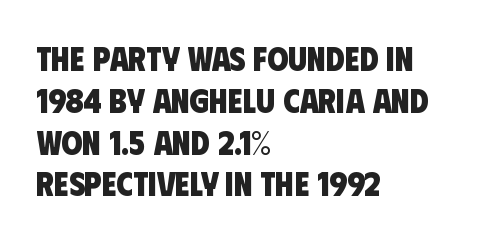
Q: Is the text bold? A: Yes.
Q: Is the typeface a serif or a sans-serif typeface? A: Sans-serif.
Q: Is the text underlined? A: No.
Q: How is the paragraph aligned? A: Left-aligned.
Q: Is the spacing between letters normal or unusually wide? A: Normal.
Q: Width (condensed, normal, or wide)? A: Condensed.
Q: Stroke contrast? A: Low.
Q: x-height? A: Large.
Q: Monospaced? A: No.
